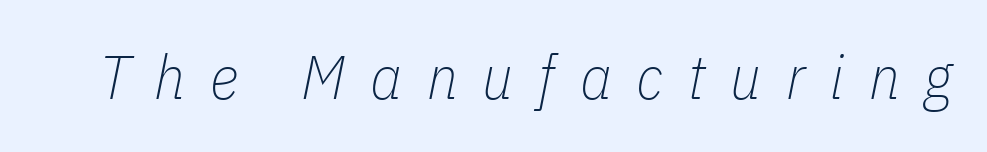
Has an underline been added? It has not. How are the letters spaced? Widely, with obvious added tracking. It's the slanting kind of type. The font is comparable to plain body text, perhaps lighter. Here the designer chose a conventional face with non-uniform glyph widths.
